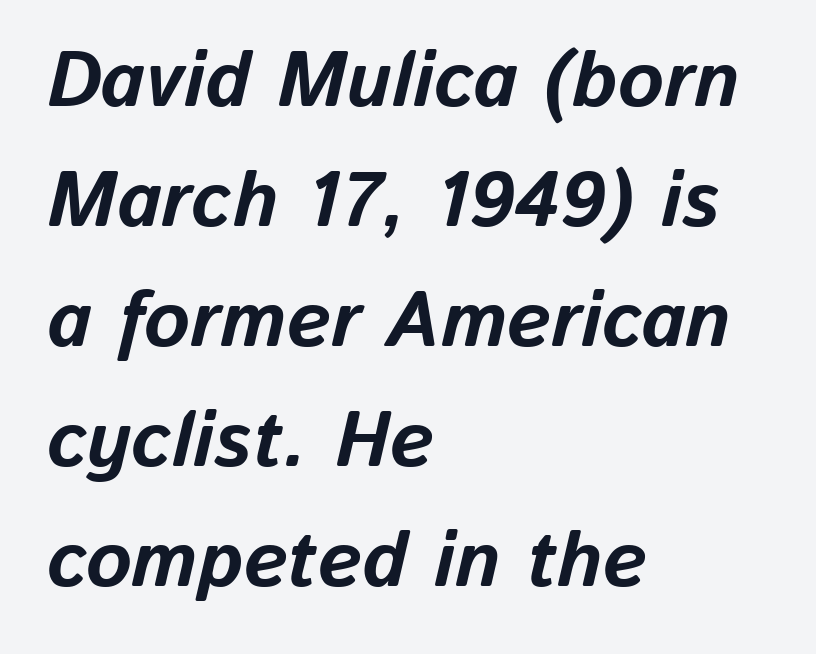
The image shows 78 px bold type, italic (leaning right); set left-aligned, normal line spacing (1.54x), normal letter spacing, not underlined; low stroke contrast and a medium x-height.
